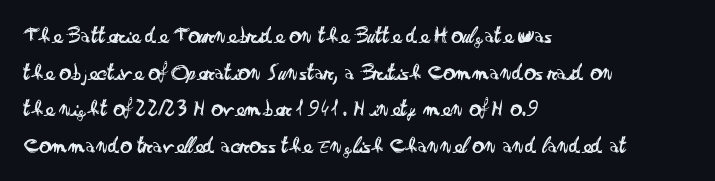
The image shows 23 px text type, upright; set left-aligned, normal line spacing (1.59x), normal letter spacing, not underlined.
